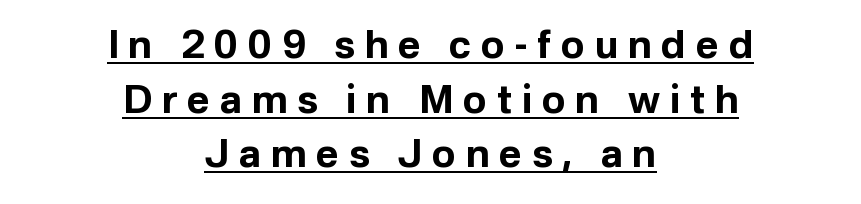
The rendered words wear a rule along their underside. Heft: maximum for text — a bold. The gaps between neighbouring characters are conspicuously large. Type style note: lacks serifs. Tall strokes in this sample are plumb rather than angled. The rendering uses a moderate line-height, typical for paragraphs.
